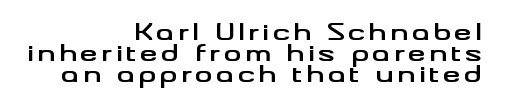
The letters are bold, with thick, heavy strokes. Casual observation: everything's shoved over to the right. The space directly below the letters is spotless. Notice how the stems are strictly vertical — no italics here.
